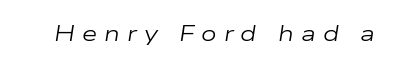
Italic: yes, the glyphs are oblique. Between one letter and the next there's a generous, obvious gap. Quick note: underline off. Nothing heavy about these letters — not bold at all.
